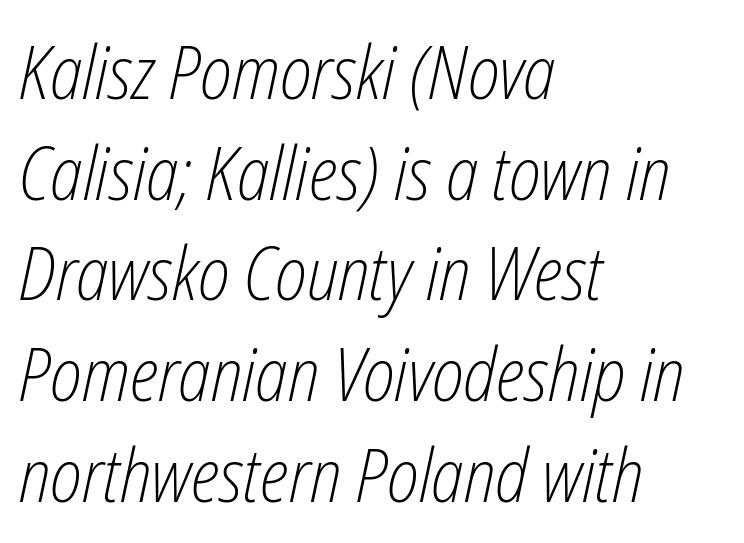
{"italic": "yes", "lean": "right", "slant_degrees": 12, "bold": "no", "weight": "light", "width": "condensed", "stroke_contrast": "low", "x_height": "medium", "monospaced": "no", "underline": "no", "align": "left", "line_spacing": "normal", "line_spacing_ratio": 1.36, "letter_spacing": "normal", "letter_spacing_em": 0.0, "glyph_px": 74}
